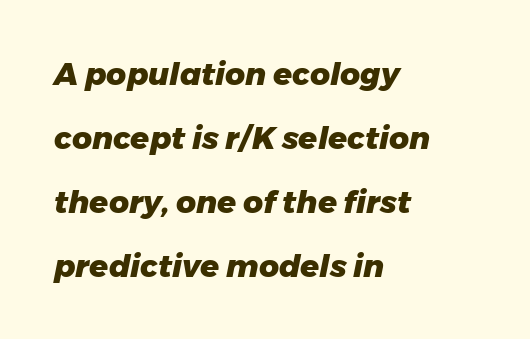
Q: Is the text bold? A: Yes.
Q: Is the text italic (slanted)? A: Yes, it leans right by about 11 degrees.
Q: Is the text underlined? A: No.
Q: How is the paragraph aligned? A: Left-aligned.
Q: Is the spacing between letters normal or unusually wide? A: Normal.
Q: Is the spacing between lines tight, normal or loose? A: Loose.
Q: Width (condensed, normal, or wide)? A: Normal.
Q: Stroke contrast? A: Low.
Q: x-height? A: Medium.
Q: Monospaced? A: No.
